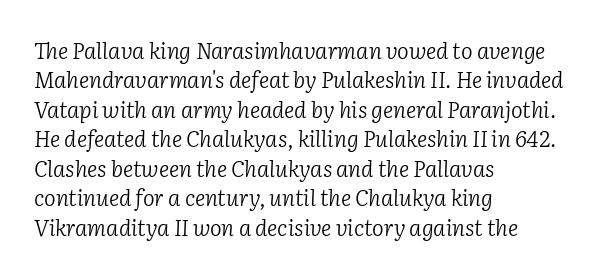
Letter spacing: default. The font is comparable to plain body text, perhaps lighter. Has an underline been added? It has not. Style check: oblique. A student would call this left alignment; a typographer would say flush left, rag right. Normally led — the rows are evenly, conventionally spaced.
